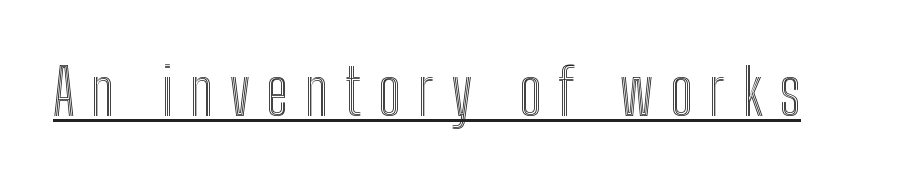
Q: Is the text italic (slanted)? A: No, it is upright.
Q: Is the text underlined? A: Yes.
Q: Is the spacing between letters normal or unusually wide? A: Unusually wide.
Q: Width (condensed, normal, or wide)? A: Condensed.
Q: x-height? A: Medium.
Q: Monospaced? A: No.
